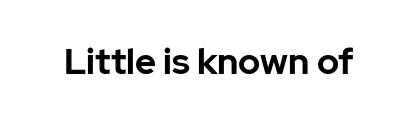
The image shows 36 px bold sans-serif type, upright; set normal letter spacing, not underlined; low stroke contrast and a medium x-height.
